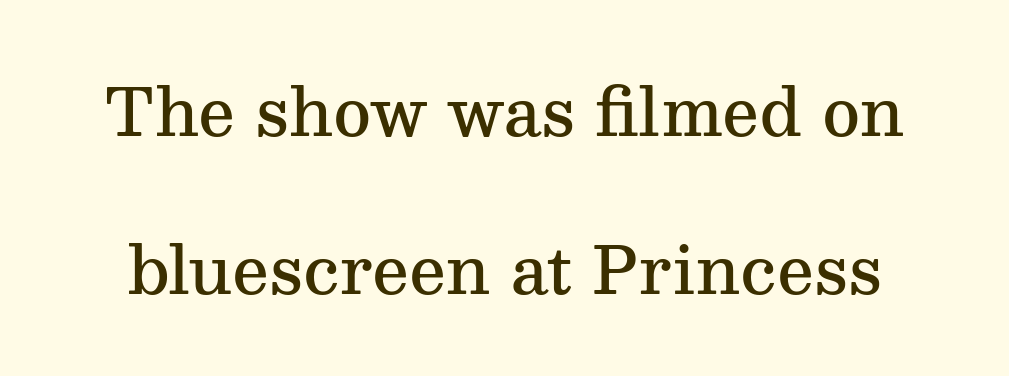
The zone under the glyphs is completely vacant. A semibold gives these letters moderate extra thickness, short of bold. Unlike a clean sans, this face finishes its strokes with serifs. The line texture is even and compact thanks to regular tracking. This sample has the flowing, uneven cadence of proportional lettering. This block would shrink considerably if given ordinary leading; it's expanded now.
